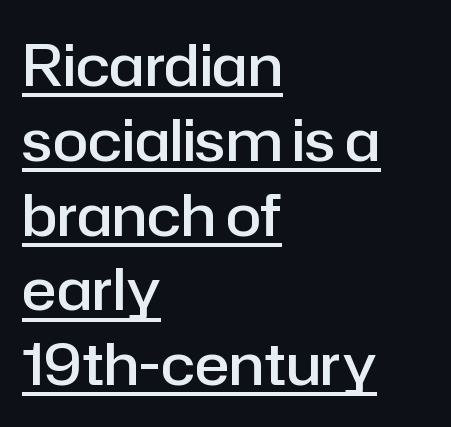
The image shows 58 px semibold sans-serif type, upright; set left-aligned, normal line spacing (1.29x), normal letter spacing, underlined; low stroke contrast and a medium x-height.
